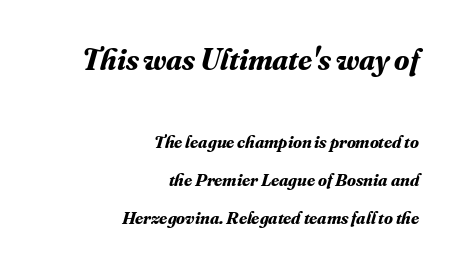
Q: Is the text bold? A: Yes.
Q: Is the text italic (slanted)? A: Yes, it leans right by about 16 degrees.
Q: Is the typeface a serif or a sans-serif typeface? A: Serif.
Q: Is the text underlined? A: No.
Q: How is the paragraph aligned? A: Right-aligned.
Q: Is the spacing between letters normal or unusually wide? A: Normal.
Q: Is the spacing between lines tight, normal or loose? A: Loose.
Q: Which block of text is set in a larger size, the first (top) or the second (bottom)? A: The first (top) one.
Q: Width (condensed, normal, or wide)? A: Normal.
Q: Stroke contrast? A: Medium.
Q: x-height? A: Small.
Q: Monospaced? A: No.
